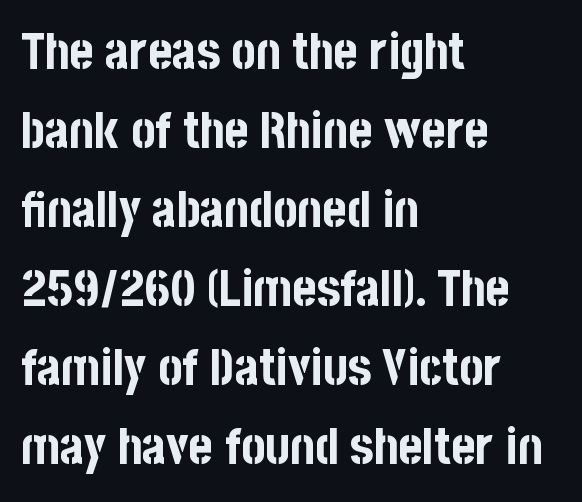
{"serif": "no", "italic": "no", "bold": "yes", "weight": "bold", "width": "condensed", "stroke_contrast": "low", "x_height": "large", "monospaced": "no", "underline": "no", "align": "left", "line_spacing": "normal", "line_spacing_ratio": 1.55, "letter_spacing": "normal", "letter_spacing_em": 0.0, "glyph_px": 51}
